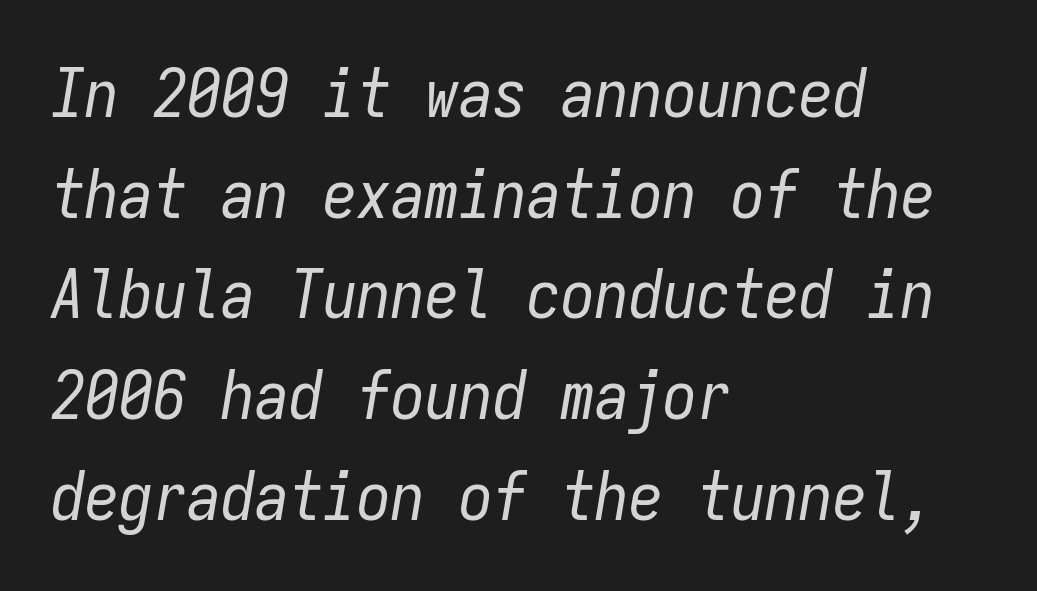
Bare-footed words on every line. Notice how the passage keeps a crisp vertical edge on the left only. How are the letters spaced? Ordinarily, with no added tracking. Notice how the stems are inclined rather than vertical — that's the hallmark of italics.
